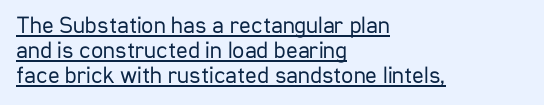
The image shows 24 px text type, upright; set left-aligned, tight line spacing (1.05x), normal letter spacing, underlined.
